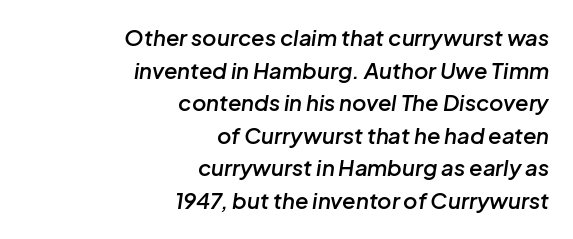
The image shows 22 px text type, italic (leaning right); set right-aligned, normal line spacing (1.48x), normal letter spacing, not underlined.
